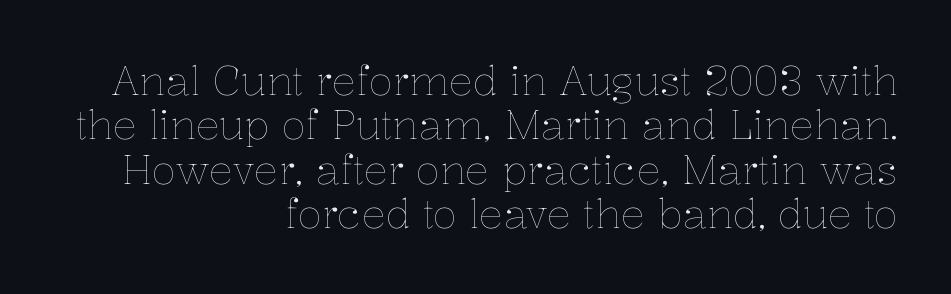
The image shows 40 px thin type, upright; set right-aligned, tight line spacing (1.11x), normal letter spacing, not underlined; low stroke contrast and a medium x-height.
